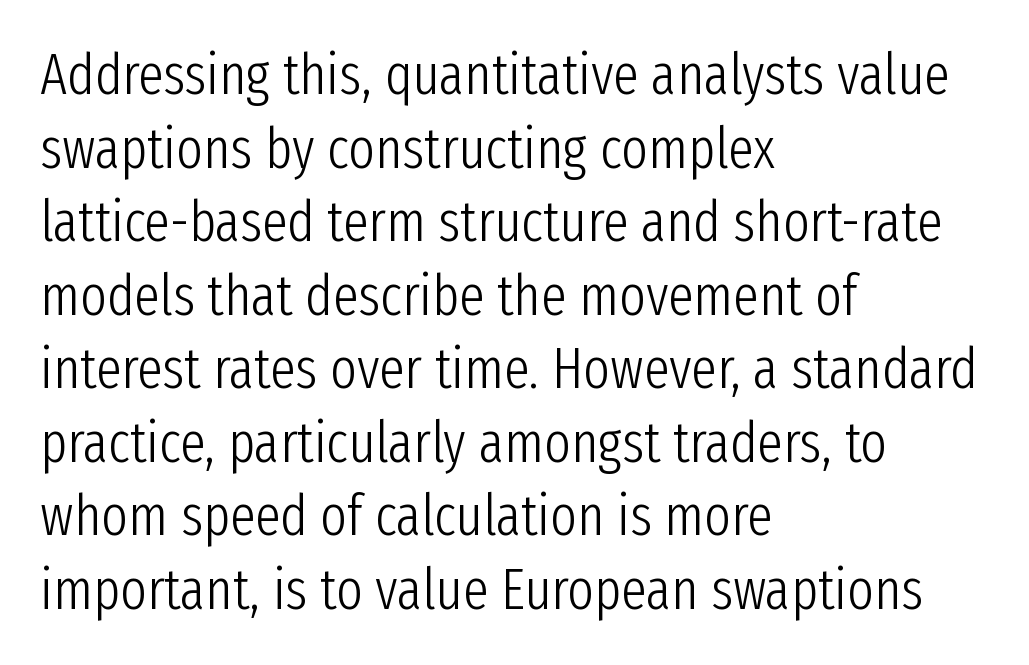
Q: Is the text bold? A: No.
Q: Is the text italic (slanted)? A: No, it is upright.
Q: Is the typeface a serif or a sans-serif typeface? A: Sans-serif.
Q: Is the text underlined? A: No.
Q: How is the paragraph aligned? A: Left-aligned.
Q: Is the spacing between letters normal or unusually wide? A: Normal.
Q: Is the spacing between lines tight, normal or loose? A: Normal.
Q: Width (condensed, normal, or wide)? A: Condensed.
Q: Stroke contrast? A: Low.
Q: x-height? A: Medium.
Q: Monospaced? A: No.
